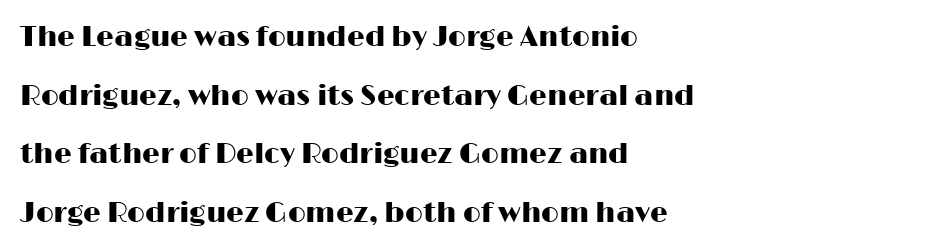
Each line starts at the same left margin while the right side varies. Check the space under the baseline: it is left empty. The passage shown is typed in a proportional face where columns would drift. The specimen reads as upright at a glance.
